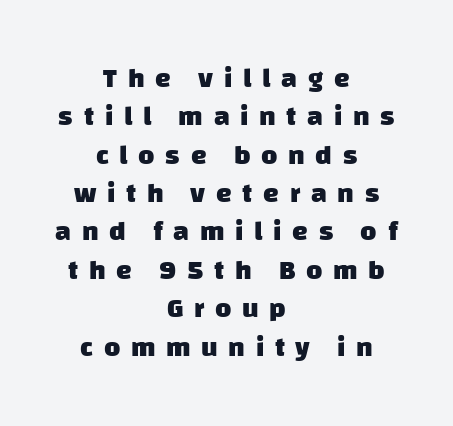
{"serif": "no", "bold": "yes", "weight": "heavy", "width": "normal", "stroke_contrast": "low", "x_height": "large", "monospaced": "no", "underline": "no", "align": "center", "line_spacing": "normal", "line_spacing_ratio": 1.37, "letter_spacing": "wide", "letter_spacing_em": 0.38, "glyph_px": 28}
